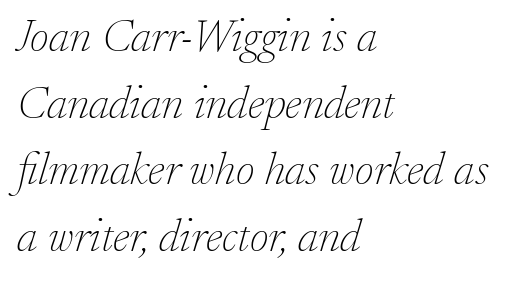
No word sits above an underline. You could call the tracking neutral — neither tight nor loose. The text block is weighted toward the left margin, trailing off unevenly rightward. Weight: in the light-to-regular range.
